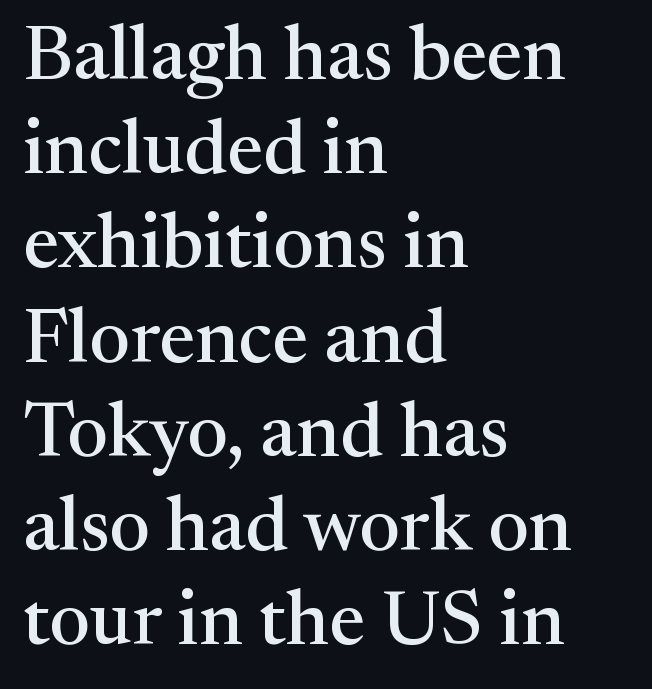
Q: Is the text italic (slanted)? A: No, it is upright.
Q: Is the typeface a serif or a sans-serif typeface? A: Serif.
Q: Is the text underlined? A: No.
Q: How is the paragraph aligned? A: Left-aligned.
Q: Is the spacing between letters normal or unusually wide? A: Normal.
Q: Width (condensed, normal, or wide)? A: Normal.
Q: Stroke contrast? A: Medium.
Q: x-height? A: Medium.
Q: Monospaced? A: No.
